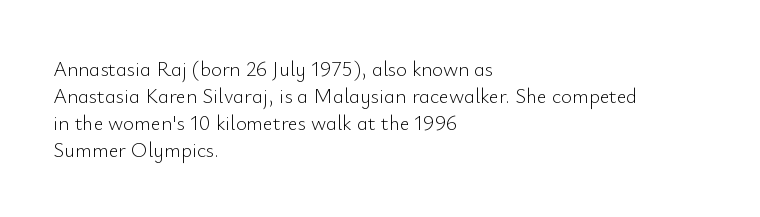
The image shows 21 px text type, upright; set left-aligned, normal line spacing (1.28x), normal letter spacing, not underlined.
